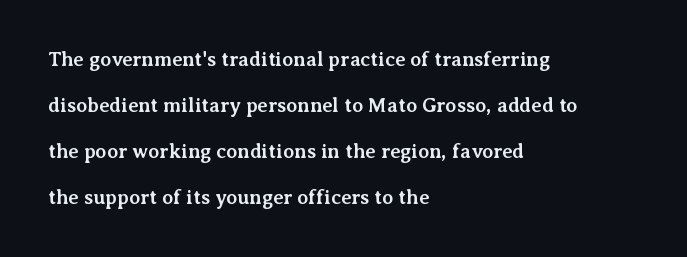
The lines are spread far apart with generous leading. No extra tracking has been applied to these lines. Clear beneath every line of the passage. Caption: multi-line text, flush left, ragged right.
